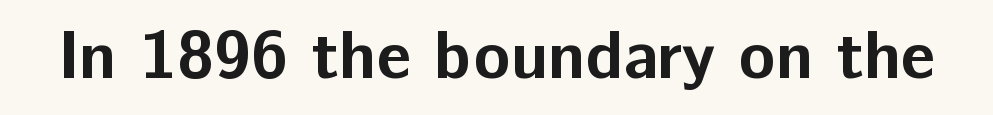
The image shows 68 px bold sans-serif type, upright; set normal letter spacing, not underlined; low stroke contrast and a medium x-height.
